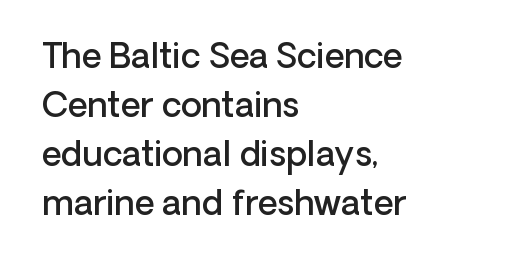
Q: Is the text bold? A: Semi-bold.
Q: Is the text italic (slanted)? A: No, it is upright.
Q: Is the typeface a serif or a sans-serif typeface? A: Sans-serif.
Q: Is the text underlined? A: No.
Q: How is the paragraph aligned? A: Left-aligned.
Q: Is the spacing between letters normal or unusually wide? A: Normal.
Q: Is the spacing between lines tight, normal or loose? A: Normal.
Q: Width (condensed, normal, or wide)? A: Normal.
Q: Stroke contrast? A: Low.
Q: x-height? A: Medium.
Q: Monospaced? A: No.
